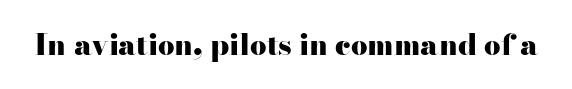
{"serif": "yes", "italic": "no", "bold": "yes", "weight": "heavy", "width": "wide", "stroke_contrast": "high", "x_height": "small", "monospaced": "no", "underline": "no", "letter_spacing": "normal", "letter_spacing_em": 0.0, "glyph_px": 29}
